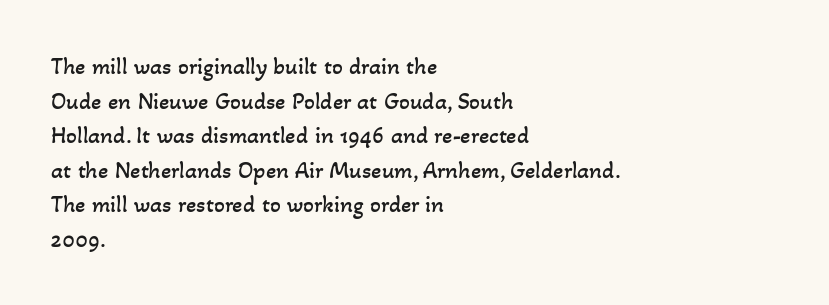
The image shows 24 px text type; set left-aligned, normal line spacing (1.44x), normal letter spacing, not underlined.
